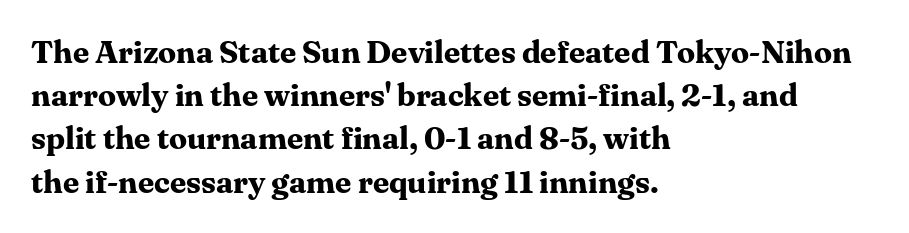
{"serif": "yes", "italic": "no", "bold": "yes", "weight": "bold", "width": "normal", "stroke_contrast": "medium", "x_height": "medium", "monospaced": "no", "underline": "no", "align": "left", "line_spacing": "normal", "line_spacing_ratio": 1.35, "letter_spacing": "normal", "letter_spacing_em": 0.0, "glyph_px": 32}
